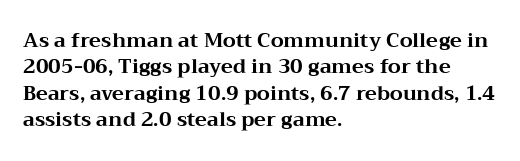
{"italic": "no", "bold": "yes", "underline": "no", "align": "left", "line_spacing": "normal", "line_spacing_ratio": 1.32, "letter_spacing": "normal", "letter_spacing_em": 0.0, "glyph_px": 20}
